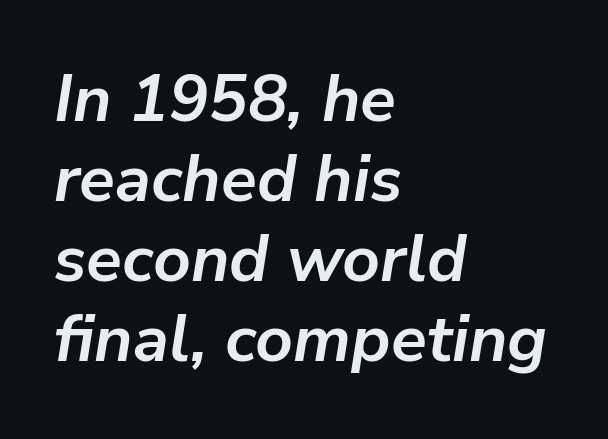
The image shows 66 px semibold type, italic (leaning right); set left-aligned, line spacing 1.21x, normal letter spacing, not underlined; low stroke contrast and a medium x-height.
